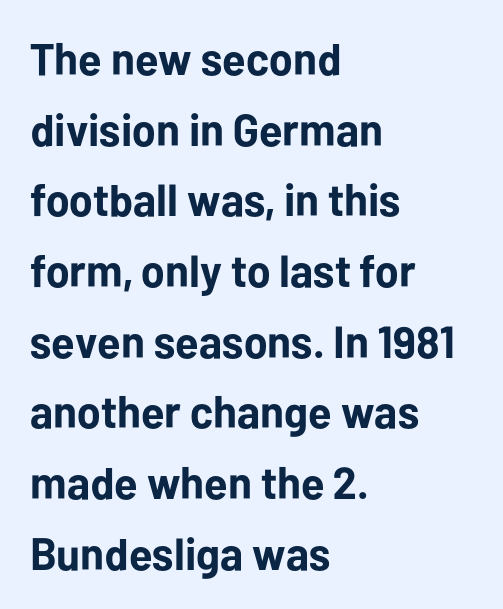
Q: Is the text bold? A: Yes.
Q: Is the text italic (slanted)? A: No, it is upright.
Q: Is the typeface a serif or a sans-serif typeface? A: Sans-serif.
Q: Is the text underlined? A: No.
Q: How is the paragraph aligned? A: Left-aligned.
Q: Is the spacing between letters normal or unusually wide? A: Normal.
Q: Is the spacing between lines tight, normal or loose? A: Normal.
Q: Width (condensed, normal, or wide)? A: Normal.
Q: Stroke contrast? A: Low.
Q: x-height? A: Medium.
Q: Monospaced? A: No.
